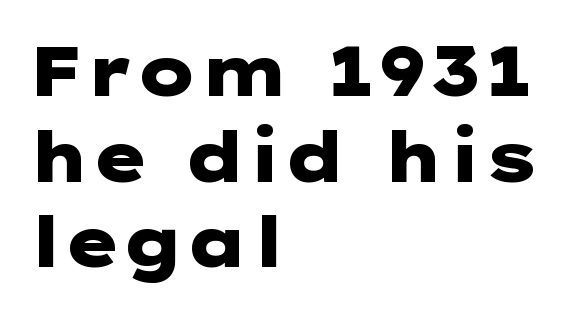
The letters stand straight up with perfectly vertical stems. You could call the tracking neutral — neither tight nor loose. The lines in this sample share a left origin and differ only in where they stop. You'd pick this weight for a headline — it's a proper bold. Letterform terminals end flat and unadorned throughout the passage.
